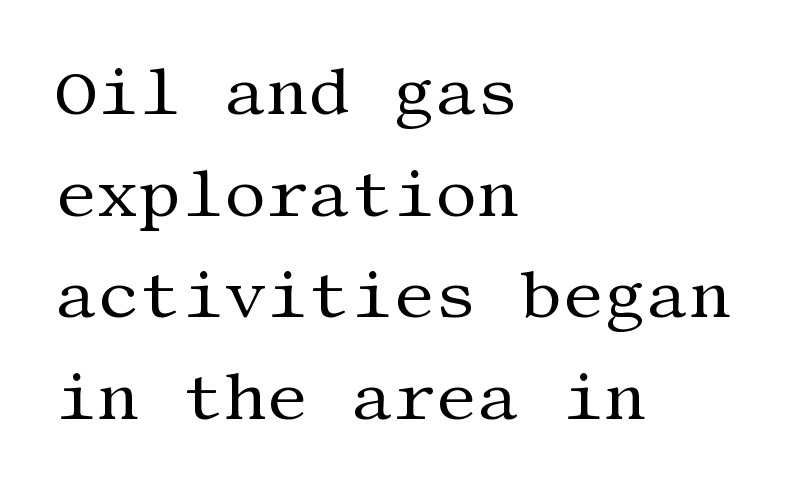
Q: Is the text bold? A: No.
Q: Is the text italic (slanted)? A: No, it is upright.
Q: Is the typeface a serif or a sans-serif typeface? A: Serif.
Q: Is the text underlined? A: No.
Q: How is the paragraph aligned? A: Left-aligned.
Q: Is the spacing between letters normal or unusually wide? A: Normal.
Q: Is the spacing between lines tight, normal or loose? A: Normal.
Q: Width (condensed, normal, or wide)? A: Normal.
Q: Stroke contrast? A: Medium.
Q: x-height? A: Large.
